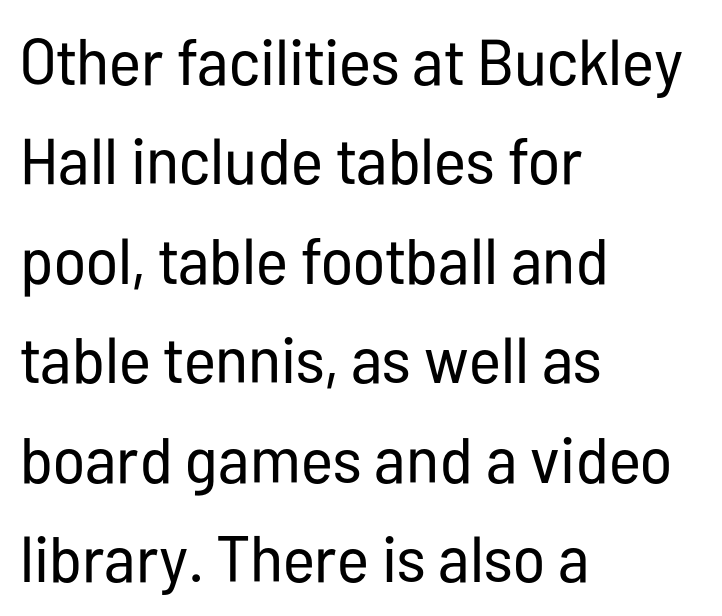
Q: Is the text bold? A: No.
Q: Is the text italic (slanted)? A: No, it is upright.
Q: Is the typeface a serif or a sans-serif typeface? A: Sans-serif.
Q: Is the text underlined? A: No.
Q: How is the paragraph aligned? A: Left-aligned.
Q: Is the spacing between letters normal or unusually wide? A: Normal.
Q: Is the spacing between lines tight, normal or loose? A: Normal.
Q: Width (condensed, normal, or wide)? A: Condensed.
Q: Stroke contrast? A: Low.
Q: x-height? A: Medium.
Q: Monospaced? A: No.
